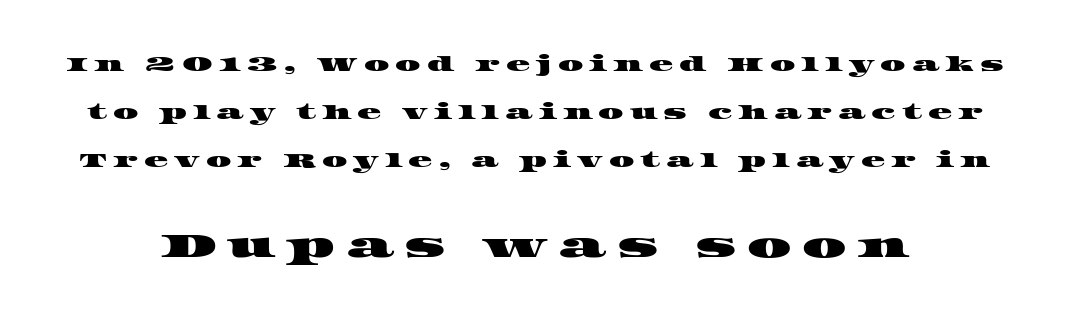
Unlike a clean sans, this face finishes its strokes with serifs. Airy leading. Character widths vary here, with narrow letters taking less room than wide ones. Two sizes are in play, and the larger belongs to the second block. The tracking reads as deliberately expanded to a designer's eye. Unmarked baselines from the first word to the last.
